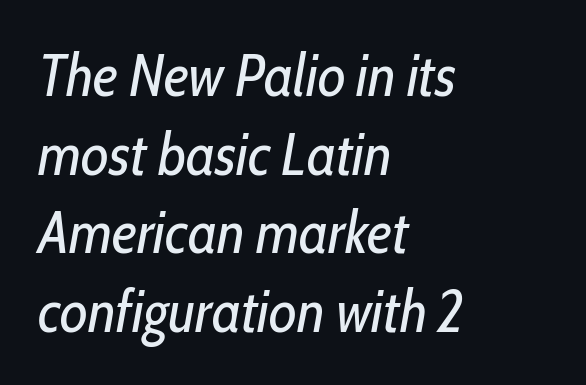
The image shows 60 px regular-weight, condensed type, italic (leaning right); set left-aligned, normal line spacing (1.31x), normal letter spacing, not underlined; low stroke contrast and a medium x-height.
